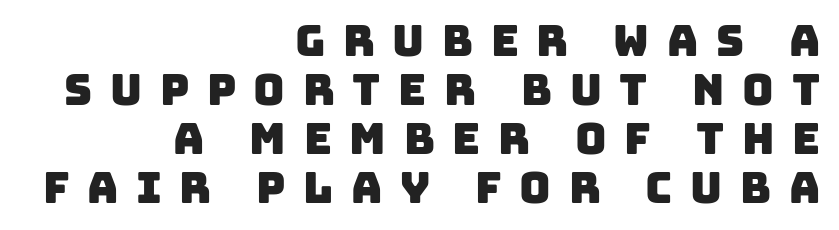
The image shows 43 px sans-serif type; set right-aligned, tight line spacing (1.14x), unusually wide letter spacing (+0.41 em), not underlined; low stroke contrast and a large x-height.
